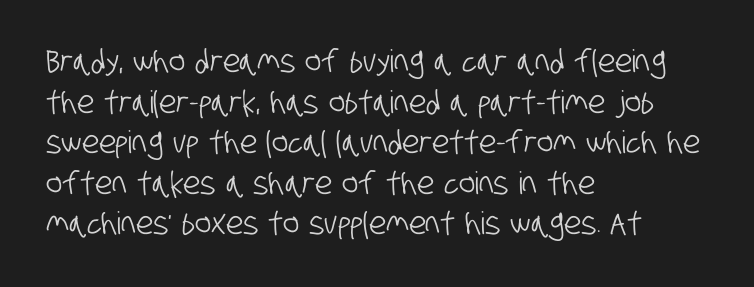
The image shows 31 px condensed sans-serif type; set left-aligned, normal line spacing (1.31x), normal letter spacing, not underlined; low stroke contrast and a large x-height.
